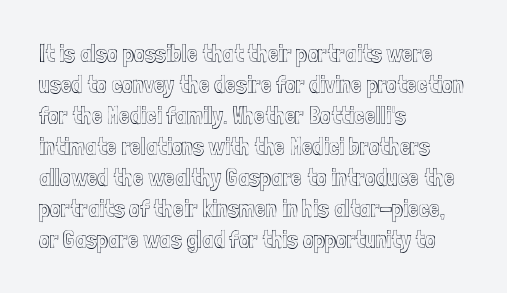
The rag falls on the right side of this text block. How would I describe the line gaps? Plain and ordinary. Ordinary non-slanted type is in use. The gaps between neighbouring characters are ordinary and unremarkable.
